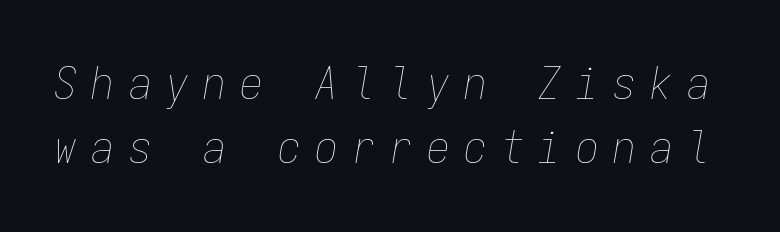
Spacing verdict: monospaced, one width for all characters. The zone under the glyphs is completely vacant. Leading matches the norm, producing a regular column. Caption: expanded tracking, letters set apart. The face used here has a pronounced slope to its letters.
